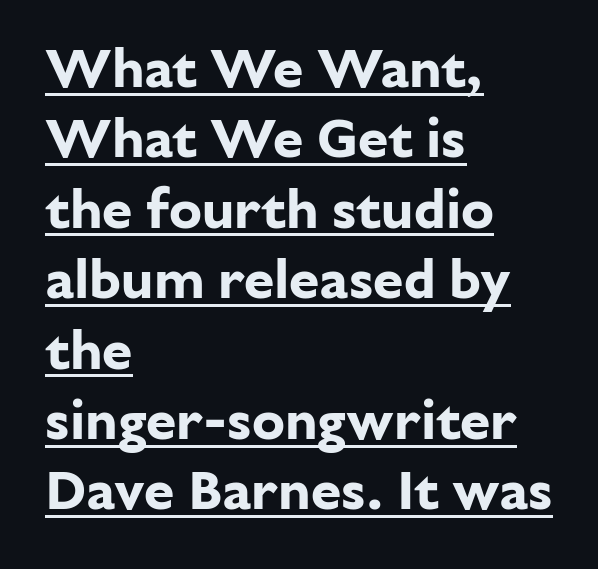
The image shows 55 px bold sans-serif type, upright; set left-aligned, normal line spacing (1.28x), normal letter spacing, underlined; low stroke contrast and a medium x-height.
